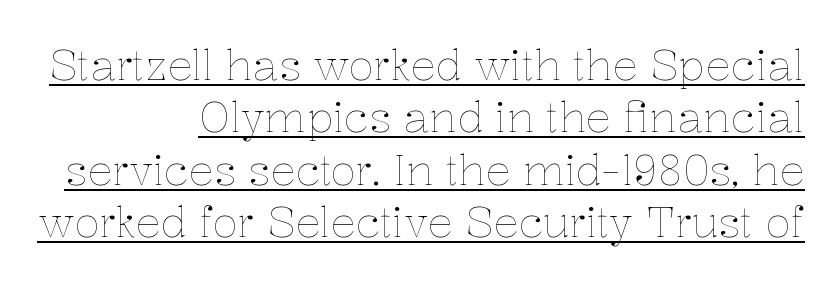
Horizontally, the lines are justified to the trailing edge only. This sample has the flowing, uneven cadence of proportional lettering. The letters look calm and open, with moderate or lighter stems. What's the leading like? Ordinary, nothing unusual.
